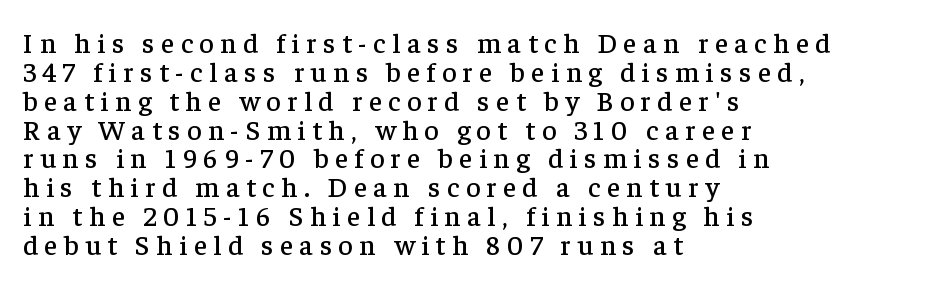
Character widths vary here, with narrow letters taking less room than wide ones. Every row of glyphs begins at an identical x-position on the left. Serifs: yes, visible at the terminals of the letterforms. Look at the tracking — it's clearly loosened, letters drifting apart.
